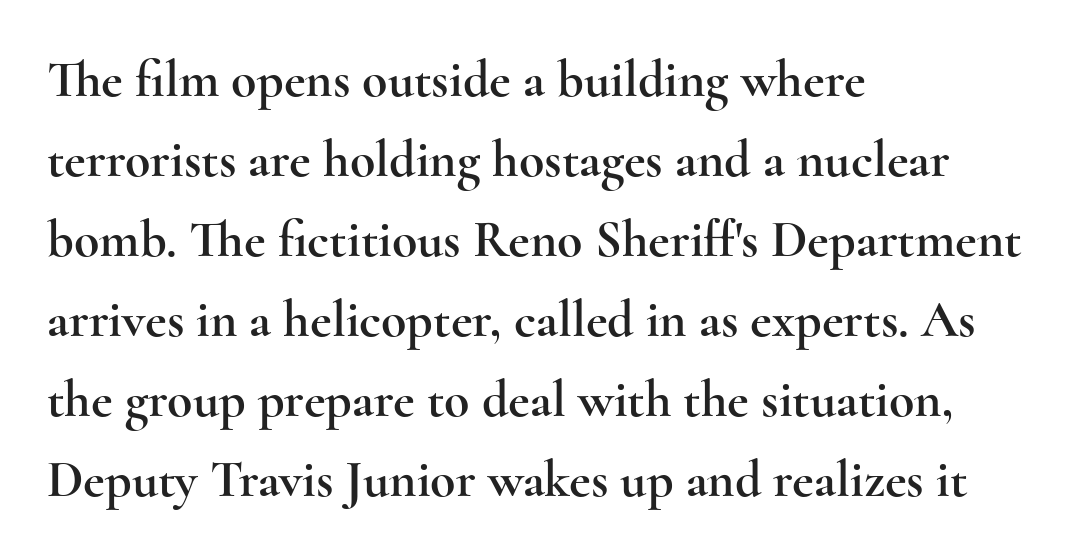
Q: Is the text italic (slanted)? A: No, it is upright.
Q: Is the typeface a serif or a sans-serif typeface? A: Serif.
Q: Is the text underlined? A: No.
Q: How is the paragraph aligned? A: Left-aligned.
Q: Is the spacing between letters normal or unusually wide? A: Normal.
Q: Is the spacing between lines tight, normal or loose? A: Normal.
Q: Width (condensed, normal, or wide)? A: Wide.
Q: x-height? A: Small.
Q: Monospaced? A: No.
